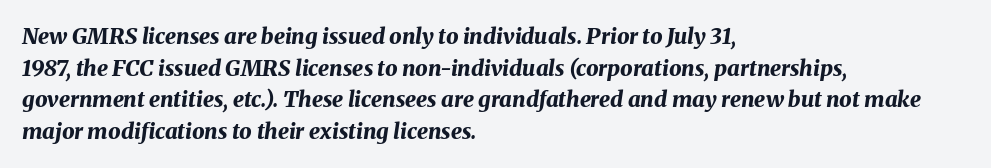
Q: Is the text bold? A: Yes.
Q: Is the text italic (slanted)? A: Yes, it leans right by about 8 degrees.
Q: Is the text underlined? A: No.
Q: How is the paragraph aligned? A: Left-aligned.
Q: Is the spacing between letters normal or unusually wide? A: Normal.
Q: Is the spacing between lines tight, normal or loose? A: Normal.
